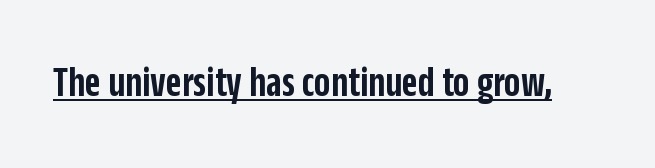
{"serif": "no", "italic": "no", "bold": "semi", "weight": "semibold", "width": "condensed", "stroke_contrast": "low", "x_height": "large", "monospaced": "no", "underline": "yes", "letter_spacing": "normal", "letter_spacing_em": 0.0, "glyph_px": 43}
